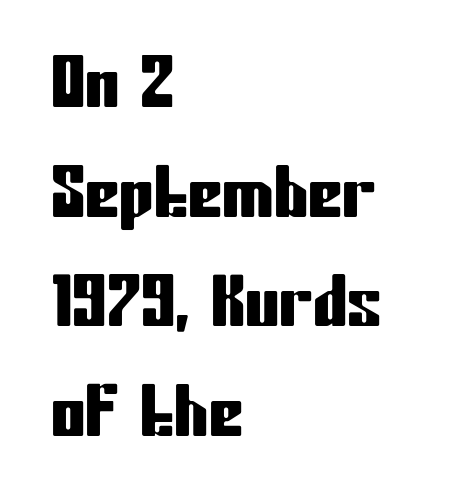
{"serif": "no", "italic": "no", "width": "condensed", "stroke_contrast": "low", "x_height": "medium", "monospaced": "no", "underline": "no", "align": "left", "line_spacing": "normal", "line_spacing_ratio": 1.59, "letter_spacing": "normal", "letter_spacing_em": 0.0, "glyph_px": 69}
